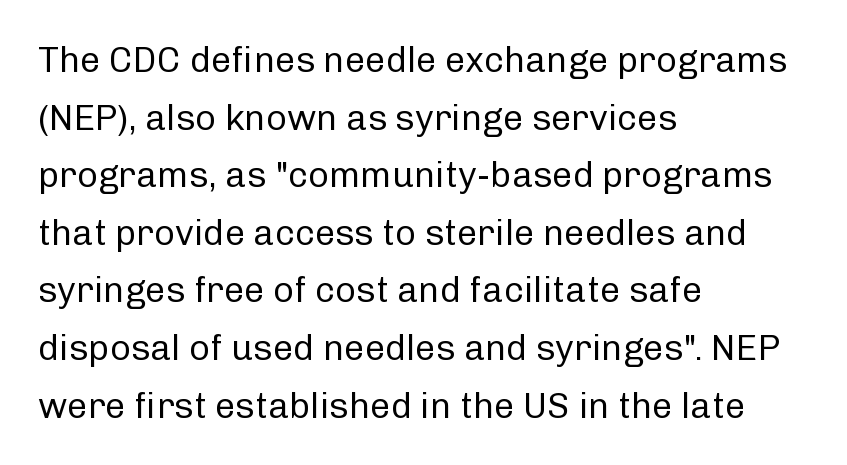
Q: Is the text bold? A: No.
Q: Is the text italic (slanted)? A: No, it is upright.
Q: Is the typeface a serif or a sans-serif typeface? A: Sans-serif.
Q: Is the text underlined? A: No.
Q: How is the paragraph aligned? A: Left-aligned.
Q: Is the spacing between letters normal or unusually wide? A: Normal.
Q: Is the spacing between lines tight, normal or loose? A: Normal.
Q: Width (condensed, normal, or wide)? A: Normal.
Q: Stroke contrast? A: Low.
Q: x-height? A: Medium.
Q: Monospaced? A: No.
